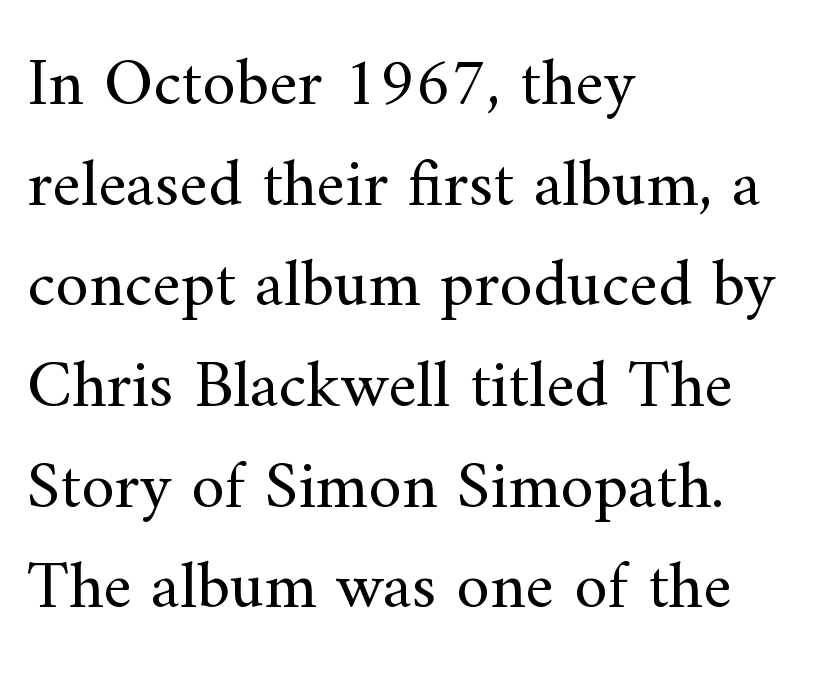
{"serif": "yes", "italic": "no", "bold": "no", "weight": "regular", "width": "normal", "stroke_contrast": "medium", "x_height": "small", "monospaced": "no", "underline": "no", "align": "left", "line_spacing": "normal", "line_spacing_ratio": 1.48, "letter_spacing": "normal", "letter_spacing_em": 0.0, "glyph_px": 68}
